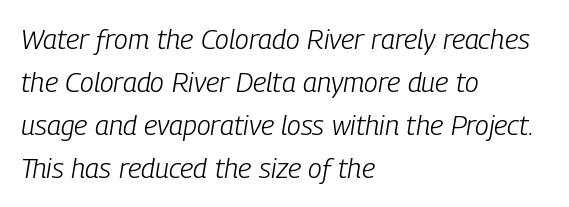
{"italic": "yes", "lean": "right", "slant_degrees": 9, "bold": "no", "weight": "light", "width": "condensed", "stroke_contrast": "low", "x_height": "medium", "monospaced": "no", "underline": "no", "align": "left", "line_spacing": "normal", "line_spacing_ratio": 1.54, "letter_spacing": "normal", "letter_spacing_em": 0.0, "glyph_px": 28}
